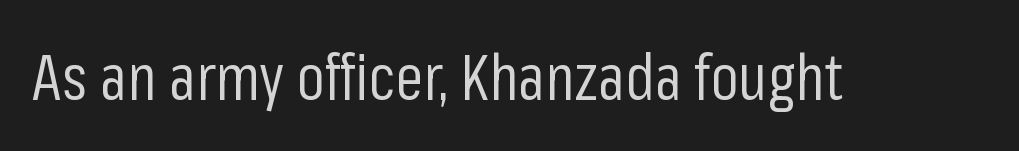
Q: Is the text bold? A: No.
Q: Is the text italic (slanted)? A: No, it is upright.
Q: Is the typeface a serif or a sans-serif typeface? A: Sans-serif.
Q: Is the text underlined? A: No.
Q: Is the spacing between letters normal or unusually wide? A: Normal.
Q: Width (condensed, normal, or wide)? A: Condensed.
Q: Stroke contrast? A: Low.
Q: x-height? A: Medium.
Q: Monospaced? A: No.
